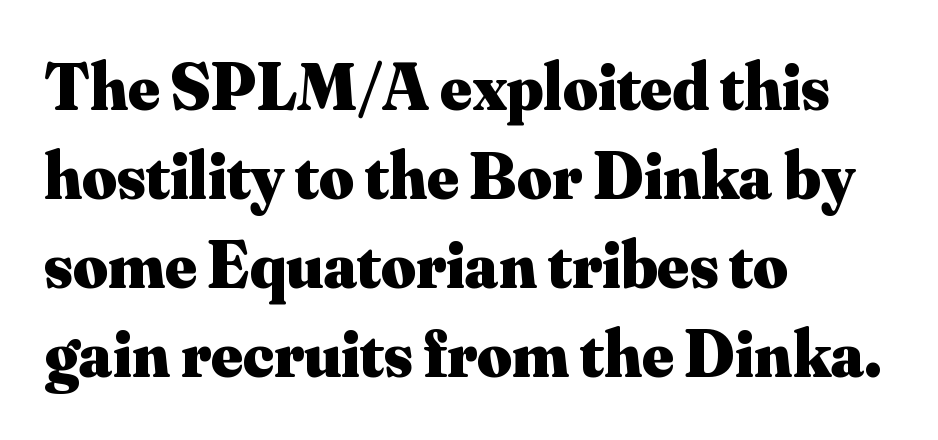
The image shows 67 px heavy serif type, upright; set left-aligned, normal line spacing (1.33x), normal letter spacing, not underlined; medium stroke contrast and a small x-height.
